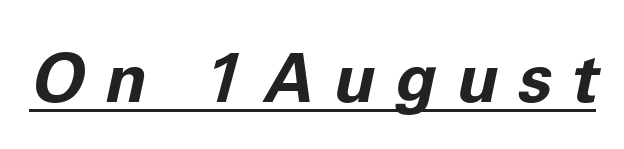
Glyph-to-glyph distance is far greater than everyday printed text. These lines are rendered in a variable-pitch font. Emphasis is given by a line drawn under the lettering. Set as a true bold cut, around the 700 mark. This is oblique type, the kind used for emphasis or titles.
